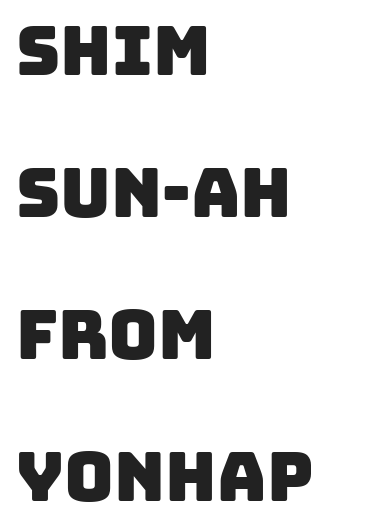
Clear beneath every line of the passage. The rendering uses natural spacing where letterforms have individual widths. This sample is left-justified, so line endings fall wherever the words run out. Letter spacing: default.
